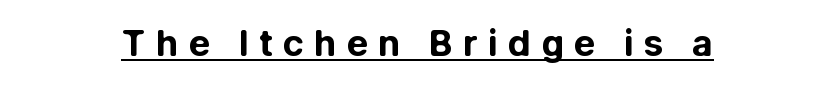
Q: Is the text bold? A: Yes.
Q: Is the text italic (slanted)? A: No, it is upright.
Q: Is the typeface a serif or a sans-serif typeface? A: Sans-serif.
Q: Is the text underlined? A: Yes.
Q: How is the paragraph aligned? A: Centered.
Q: Is the spacing between letters normal or unusually wide? A: Unusually wide.
Q: Width (condensed, normal, or wide)? A: Normal.
Q: Stroke contrast? A: Low.
Q: x-height? A: Medium.
Q: Monospaced? A: No.
